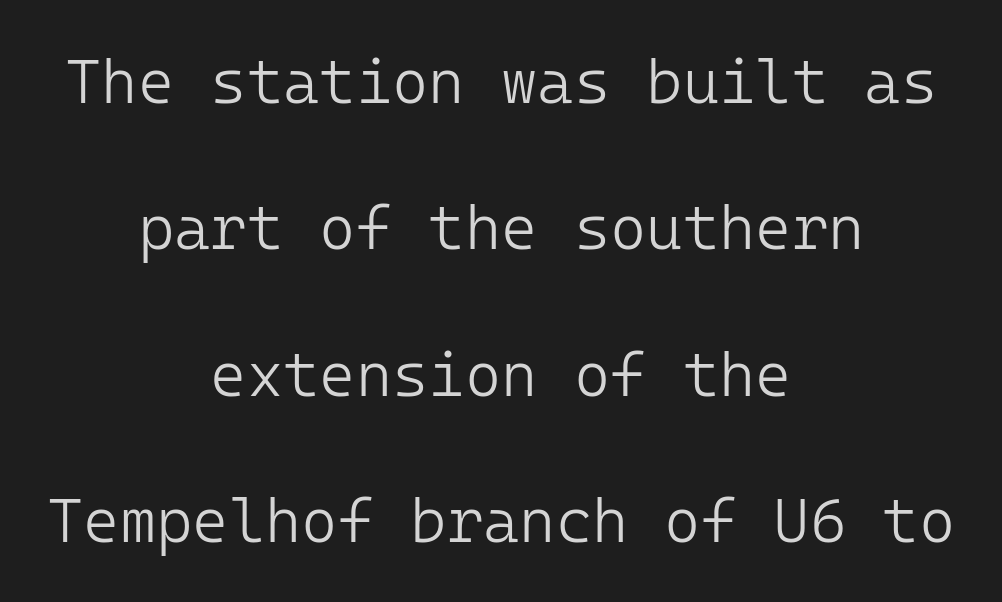
Q: Is the text bold? A: No.
Q: Is the text italic (slanted)? A: No, it is upright.
Q: Is the typeface a serif or a sans-serif typeface? A: Sans-serif.
Q: Is the text underlined? A: No.
Q: How is the paragraph aligned? A: Centered.
Q: Is the spacing between letters normal or unusually wide? A: Normal.
Q: Is the spacing between lines tight, normal or loose? A: Loose.
Q: Width (condensed, normal, or wide)? A: Normal.
Q: Stroke contrast? A: Low.
Q: x-height? A: Medium.
